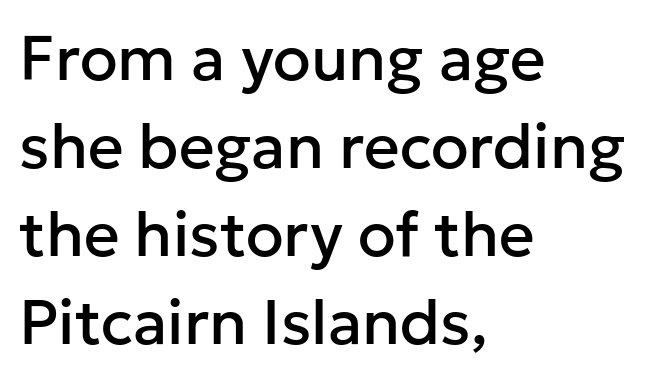
The image shows 62 px sans-serif type, upright; set left-aligned, normal line spacing (1.42x), normal letter spacing, not underlined; low stroke contrast and a medium x-height.
